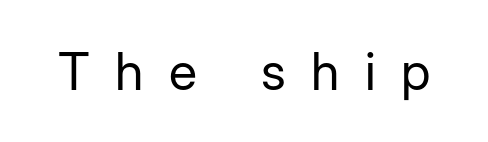
{"serif": "no", "italic": "no", "bold": "no", "weight": "regular", "width": "normal", "stroke_contrast": "low", "x_height": "medium", "monospaced": "no", "underline": "no", "letter_spacing": "wide", "letter_spacing_em": 0.49, "glyph_px": 52}
